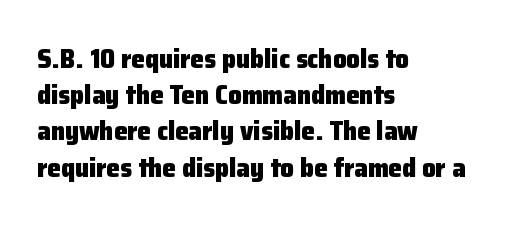
Q: Is the text bold? A: Yes.
Q: Is the text italic (slanted)? A: No, it is upright.
Q: Is the text underlined? A: No.
Q: How is the paragraph aligned? A: Left-aligned.
Q: Is the spacing between letters normal or unusually wide? A: Normal.
Q: Is the spacing between lines tight, normal or loose? A: Normal.
